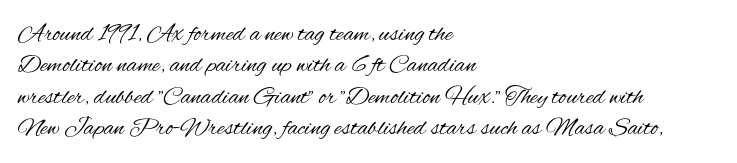
The image shows 25 px text type; set left-aligned, normal line spacing (1.26x), normal letter spacing, not underlined.
